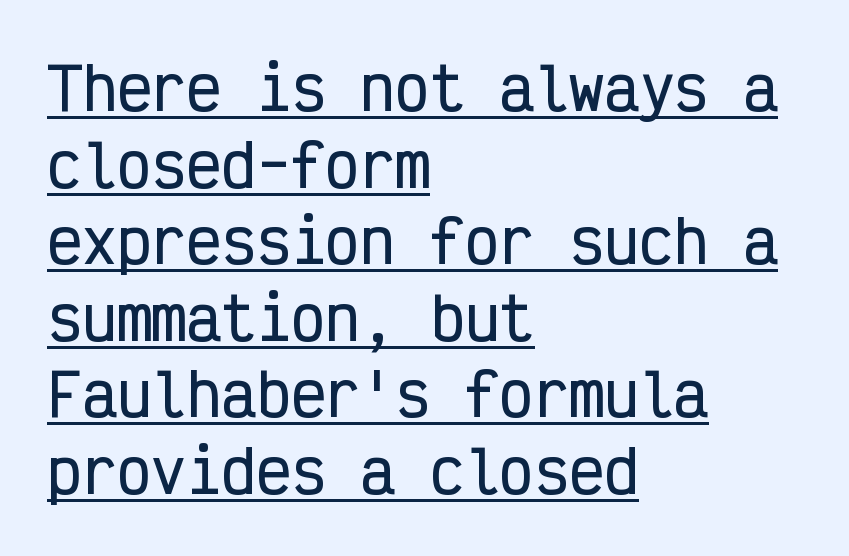
The image shows 58 px condensed sans-serif type, upright, monospaced; set left-aligned, normal line spacing (1.32x), normal letter spacing, underlined; low stroke contrast and a medium x-height.
